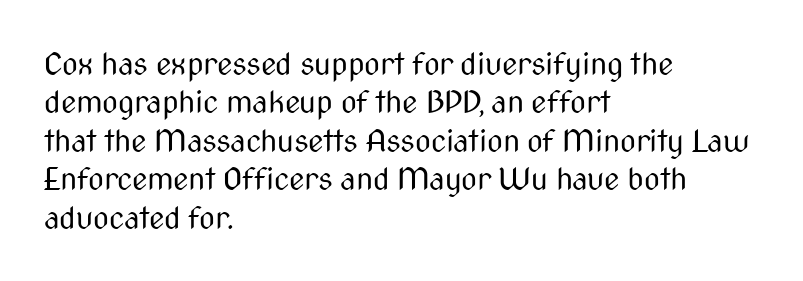
Q: Is the text bold? A: No.
Q: Is the text italic (slanted)? A: No, it is upright.
Q: Is the typeface a serif or a sans-serif typeface? A: Sans-serif.
Q: Is the text underlined? A: No.
Q: How is the paragraph aligned? A: Left-aligned.
Q: Is the spacing between letters normal or unusually wide? A: Normal.
Q: Width (condensed, normal, or wide)? A: Condensed.
Q: Stroke contrast? A: Medium.
Q: x-height? A: Medium.
Q: Monospaced? A: No.
